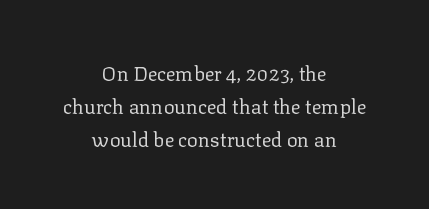
Ink coverage per letter is moderate at most. Each word holds together tightly as a unit, with standard inter-letter gaps. Check the space under the baseline: it is left empty. These lines sit exactly where default settings would place them.
